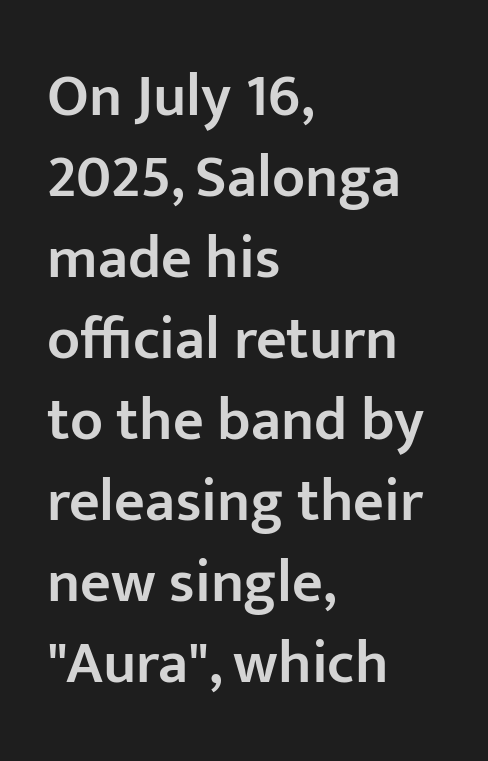
Q: Is the text bold? A: Semi-bold.
Q: Is the text italic (slanted)? A: No, it is upright.
Q: Is the typeface a serif or a sans-serif typeface? A: Sans-serif.
Q: Is the text underlined? A: No.
Q: How is the paragraph aligned? A: Left-aligned.
Q: Is the spacing between letters normal or unusually wide? A: Normal.
Q: Is the spacing between lines tight, normal or loose? A: Normal.
Q: Width (condensed, normal, or wide)? A: Normal.
Q: Stroke contrast? A: Low.
Q: x-height? A: Medium.
Q: Monospaced? A: No.
